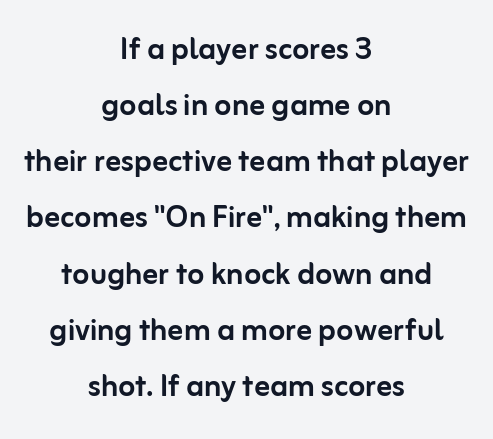
The image shows 39 px sans-serif type, upright; set centered, normal line spacing (1.44x), normal letter spacing, not underlined; low stroke contrast and a medium x-height.
